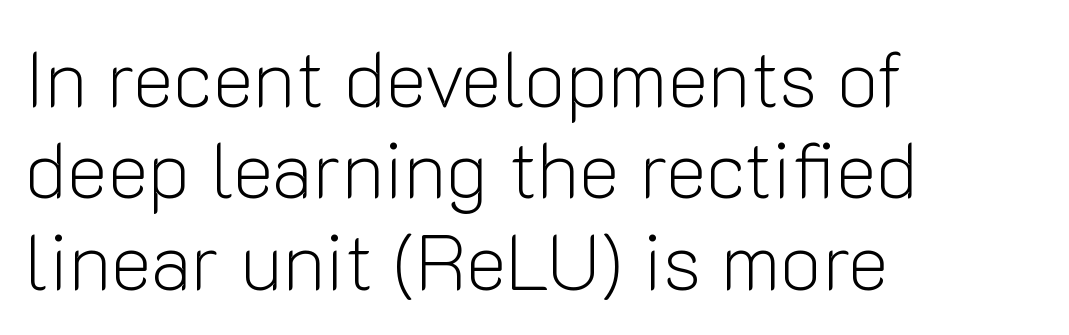
This reads as an unemphasized weight, regular at the heaviest. The typography opts for an upright posture over an oblique one. This sample is left-justified, so line endings fall wherever the words run out. The font family rendered here belongs to the sans-serif group. Students, note that the glyphs here touch the page at normal intervals. The glyphs are unaccompanied by any horizontal stroke below them.
